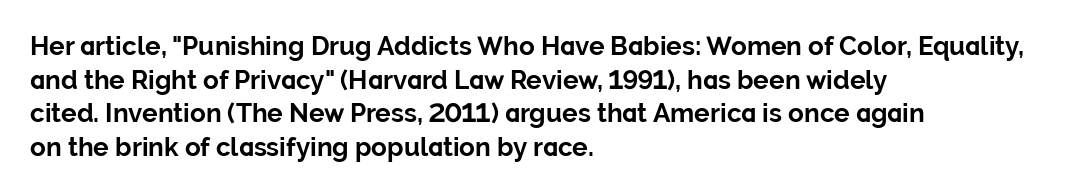
The image shows 26 px bold type, upright; set left-aligned, normal line spacing (1.29x), normal letter spacing, not underlined.
